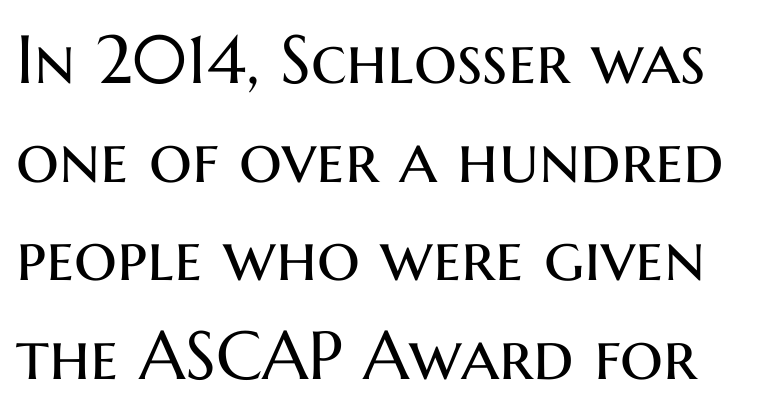
{"serif": "no", "italic": "no", "bold": "no", "weight": "regular", "width": "normal", "stroke_contrast": "medium", "x_height": "medium", "monospaced": "no", "underline": "no", "line_spacing": "normal", "line_spacing_ratio": 1.45, "letter_spacing": "normal", "letter_spacing_em": 0.0, "glyph_px": 68}
